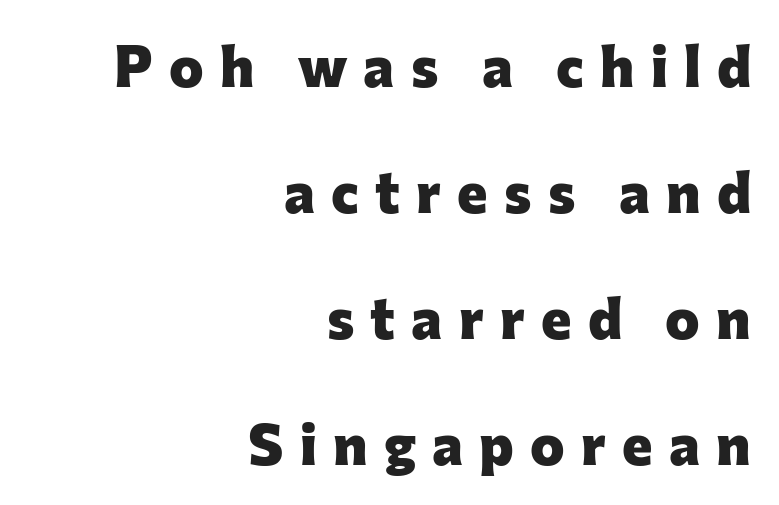
The image shows 58 px heavy sans-serif type, upright; set right-aligned, loose line spacing (2.17x), unusually wide letter spacing (+0.28 em), not underlined; low stroke contrast and a medium x-height.
